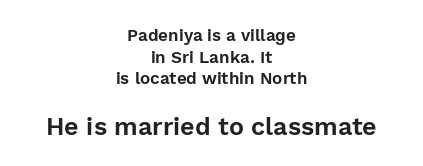
{"italic": "no", "underline": "no", "align": "center", "line_spacing": "normal", "line_spacing_ratio": 1.27, "letter_spacing": "normal", "letter_spacing_em": 0.0, "larger_block": "second", "size_ratio": 1.47, "glyph_px": 25}
